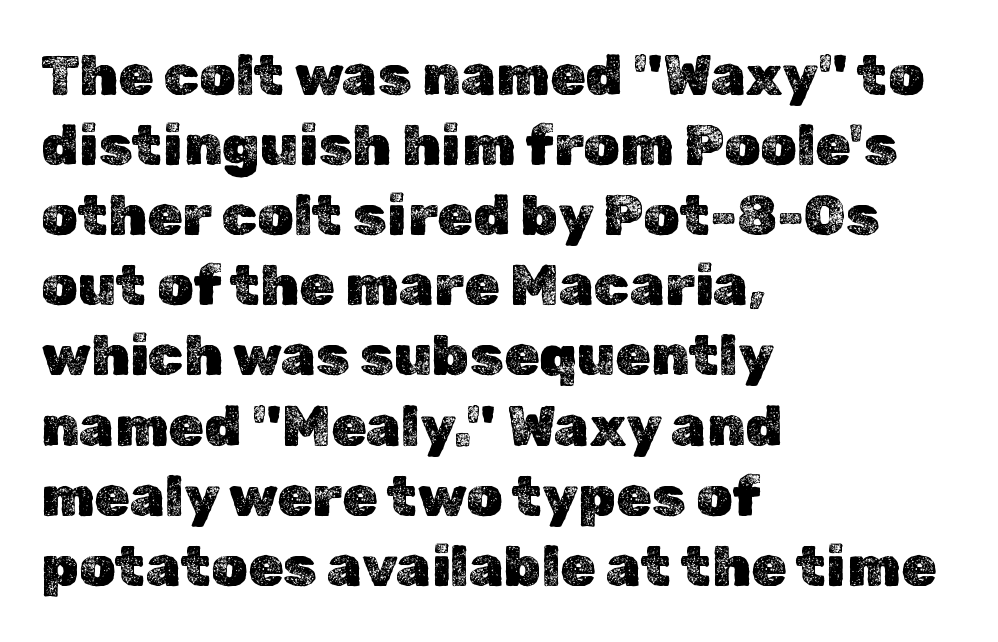
{"italic": "no", "width": "normal", "x_height": "medium", "monospaced": "no", "underline": "no", "align": "left", "line_spacing_ratio": 1.23, "letter_spacing": "normal", "letter_spacing_em": 0.0, "glyph_px": 57}
